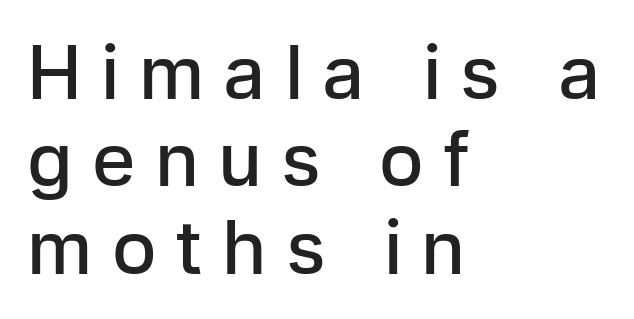
{"serif": "no", "italic": "no", "bold": "semi", "weight": "semibold", "width": "normal", "stroke_contrast": "low", "x_height": "medium", "monospaced": "no", "underline": "no", "align": "left", "line_spacing_ratio": 1.18, "letter_spacing": "wide", "letter_spacing_em": 0.26, "glyph_px": 74}
